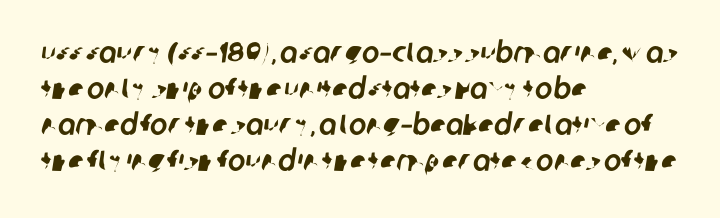
This is sans-serif lettering, the kind often seen on screens and signage. The space beneath each line is pristine and unruled. Here the designer chose a conventional face with non-uniform glyph widths. The text block is weighted toward the left margin, trailing off unevenly rightward. Words appear dense and cohesive because spacing is normal.
